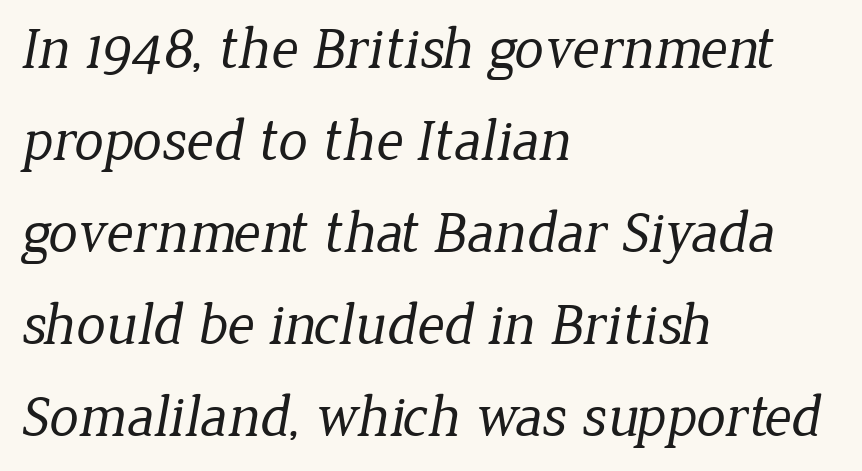
Q: Is the text bold? A: No.
Q: Is the typeface a serif or a sans-serif typeface? A: Serif.
Q: Is the text underlined? A: No.
Q: How is the paragraph aligned? A: Left-aligned.
Q: Is the spacing between letters normal or unusually wide? A: Normal.
Q: Is the spacing between lines tight, normal or loose? A: Normal.
Q: Width (condensed, normal, or wide)? A: Normal.
Q: Stroke contrast? A: Low.
Q: x-height? A: Medium.
Q: Monospaced? A: No.
